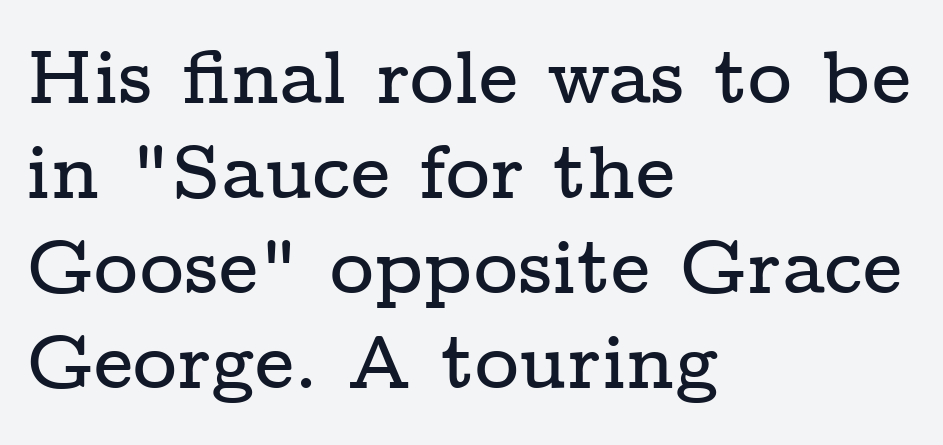
{"serif": "yes", "italic": "no", "width": "wide", "stroke_contrast": "low", "x_height": "medium", "monospaced": "no", "underline": "no", "align": "left", "line_spacing": "normal", "line_spacing_ratio": 1.25, "letter_spacing": "normal", "letter_spacing_em": 0.0, "glyph_px": 76}
